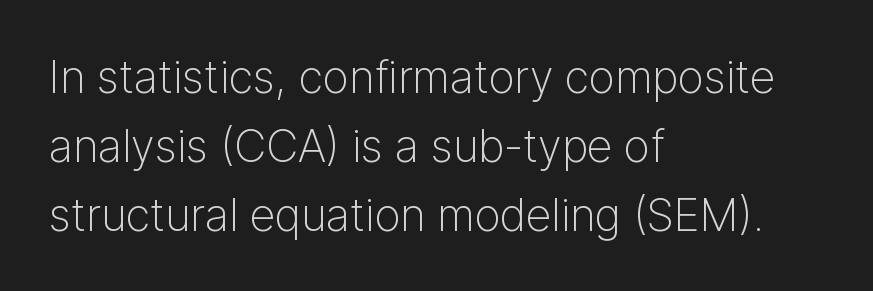
The image shows 45 px light sans-serif type, upright; set left-aligned, normal line spacing (1.53x), normal letter spacing, not underlined; low stroke contrast and a medium x-height.
